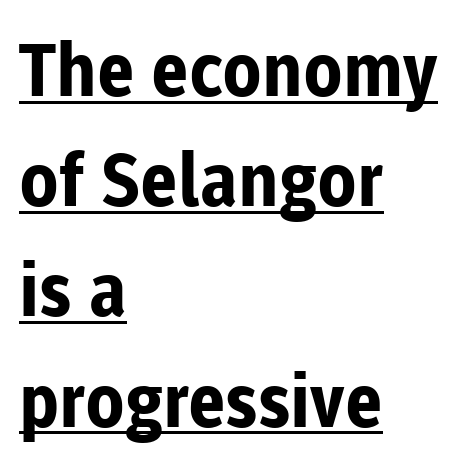
Q: Is the text bold? A: Yes.
Q: Is the text italic (slanted)? A: No, it is upright.
Q: Is the typeface a serif or a sans-serif typeface? A: Sans-serif.
Q: Is the text underlined? A: Yes.
Q: How is the paragraph aligned? A: Left-aligned.
Q: Is the spacing between letters normal or unusually wide? A: Normal.
Q: Is the spacing between lines tight, normal or loose? A: Normal.
Q: Width (condensed, normal, or wide)? A: Normal.
Q: Stroke contrast? A: Low.
Q: x-height? A: Medium.
Q: Monospaced? A: No.
